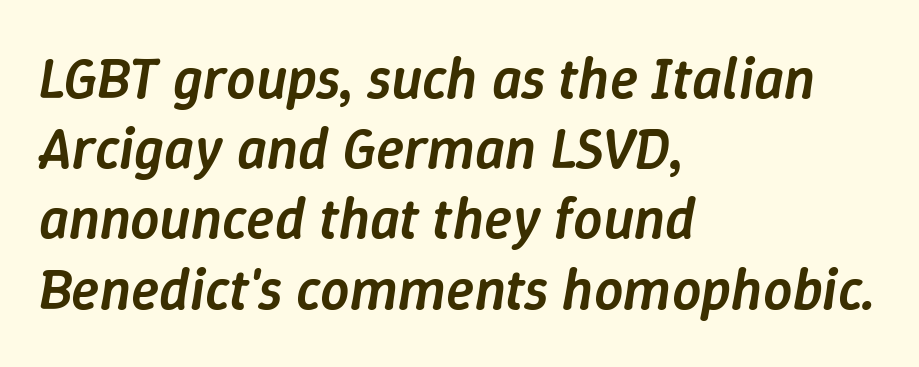
Nothing unusual about the tracking: characters are spaced as the font intends. I'd describe the lettering as semibold — firm but not a full bold. The lines are quadded left. These lines are rendered in a variable-pitch font. Letters rest on an invisible, unmarked baseline. Does the lettering tilt? It does — this is italic.
